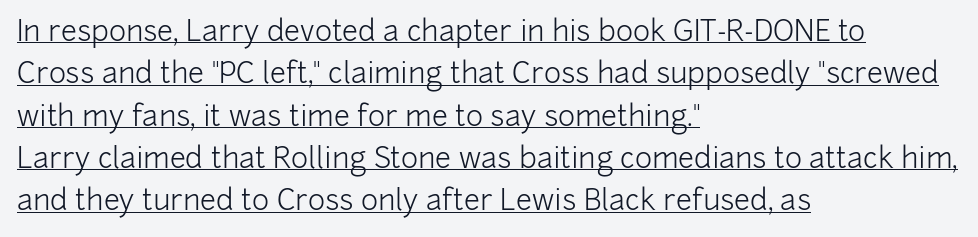
These lines are rendered in a variable-pitch font. No letter is thick-stroked: the sample isn't bold. Each letter's strokes conclude bluntly, with no projecting serifs. Summary of vertical rhythm: regular, with standard interline spacing. Teacher's note: observe the even left margin — that is flush-left alignment.
